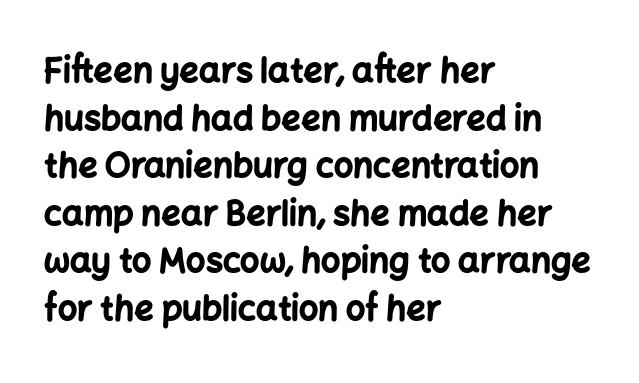
The image shows 34 px bold sans-serif type, upright; set left-aligned, normal line spacing (1.4x), normal letter spacing, not underlined; low stroke contrast and a medium x-height.
